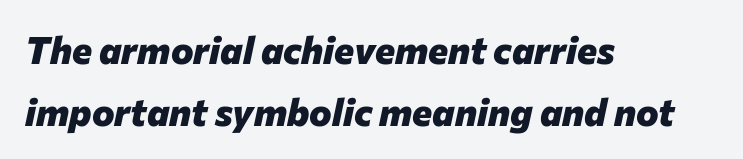
Q: Is the text bold? A: Yes.
Q: Is the text italic (slanted)? A: Yes, it leans right by about 12 degrees.
Q: Is the text underlined? A: No.
Q: How is the paragraph aligned? A: Left-aligned.
Q: Is the spacing between letters normal or unusually wide? A: Normal.
Q: Is the spacing between lines tight, normal or loose? A: Normal.
Q: Width (condensed, normal, or wide)? A: Normal.
Q: Stroke contrast? A: Low.
Q: x-height? A: Medium.
Q: Monospaced? A: No.
